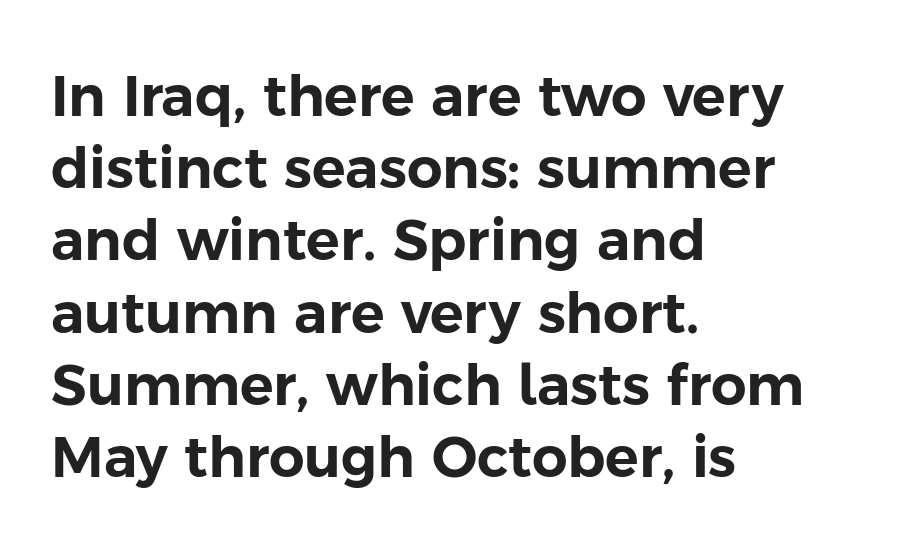
The image shows 56 px sans-serif type, upright; set left-aligned, normal line spacing (1.29x), normal letter spacing, not underlined; low stroke contrast and a medium x-height.
